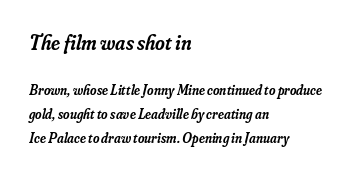
Q: Is the text bold? A: Semi-bold.
Q: Is the text italic (slanted)? A: Yes, it leans right by about 16 degrees.
Q: Is the text underlined? A: No.
Q: How is the paragraph aligned? A: Left-aligned.
Q: Is the spacing between letters normal or unusually wide? A: Normal.
Q: Is the spacing between lines tight, normal or loose? A: Normal.
Q: Which block of text is set in a larger size, the first (top) or the second (bottom)? A: The first (top) one.
